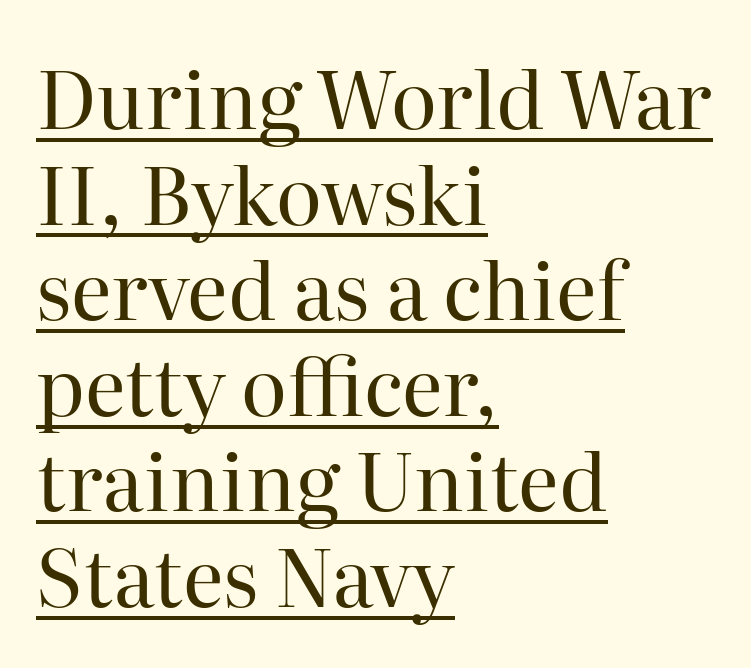
Each line of the rendering has a horizontal stroke beneath the glyphs. The text block is weighted toward the left margin, trailing off unevenly rightward. This sample uses plain, unmodified letter spacing. Serif or sans? Serif — the stroke terminals have little feet. It's the straight-up-and-down kind of type.
